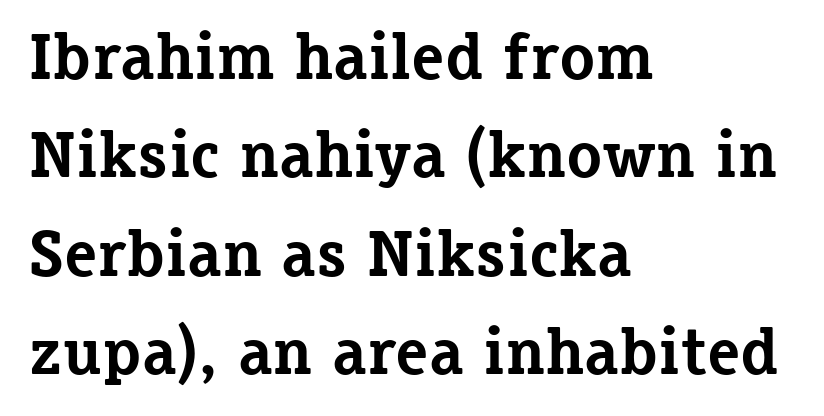
{"serif": "yes", "italic": "no", "bold": "yes", "weight": "bold", "width": "normal", "stroke_contrast": "low", "x_height": "medium", "monospaced": "no", "underline": "no", "align": "left", "line_spacing": "normal", "line_spacing_ratio": 1.49, "letter_spacing": "normal", "letter_spacing_em": 0.0, "glyph_px": 66}
